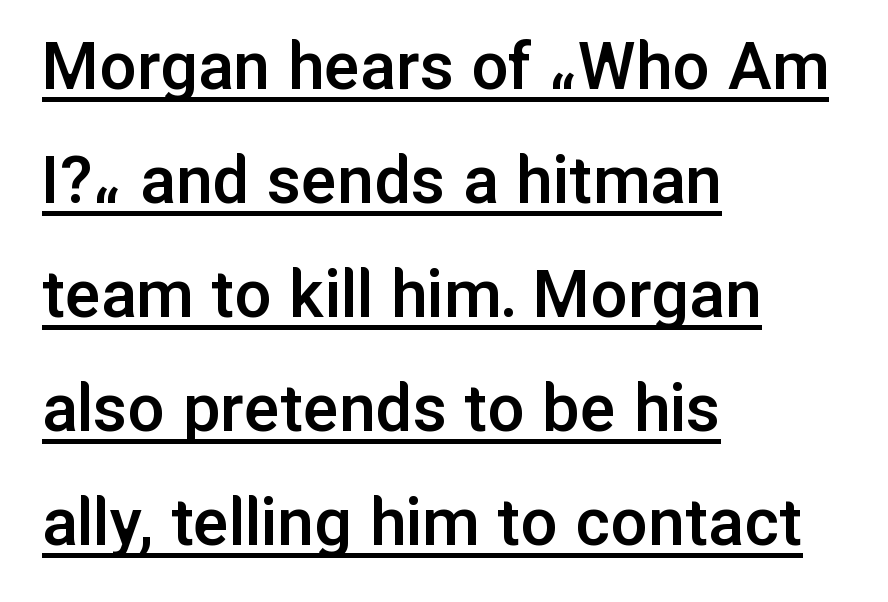
Ordinary non-slanted type is in use. Nope, no serifs anywhere on these letters. How are the letters spaced? Ordinarily, with no added tracking. Line beginnings align vertically; line endings do not. The lettering is marked with a stroke running underneath it.
